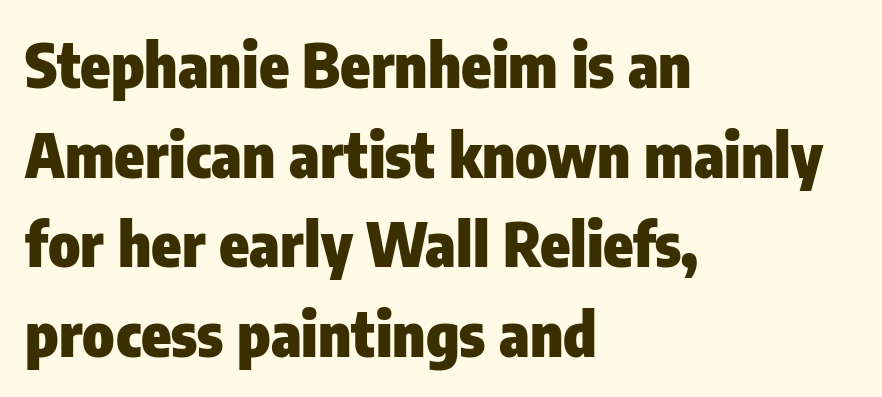
Classification — sans serif. The zone under the glyphs is completely vacant. One-word summary of the alignment: left. Caption: bold face, heavy strokes.
